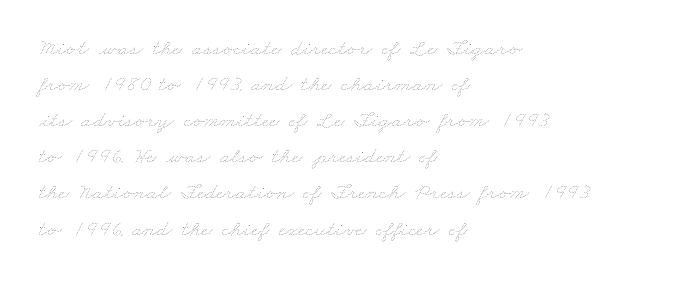
The image shows 23 px text type; set left-aligned, normal line spacing (1.57x), normal letter spacing, not underlined.
